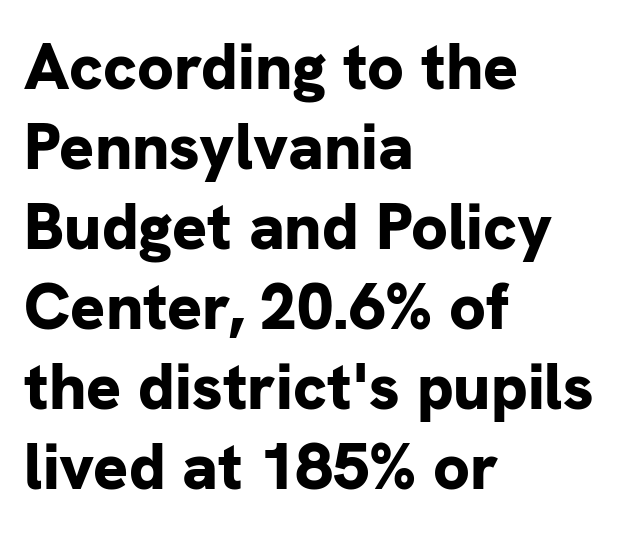
Q: Is the text bold? A: Yes.
Q: Is the text italic (slanted)? A: No, it is upright.
Q: Is the typeface a serif or a sans-serif typeface? A: Sans-serif.
Q: Is the text underlined? A: No.
Q: How is the paragraph aligned? A: Left-aligned.
Q: Is the spacing between letters normal or unusually wide? A: Normal.
Q: Width (condensed, normal, or wide)? A: Normal.
Q: Stroke contrast? A: Low.
Q: x-height? A: Medium.
Q: Monospaced? A: No.
